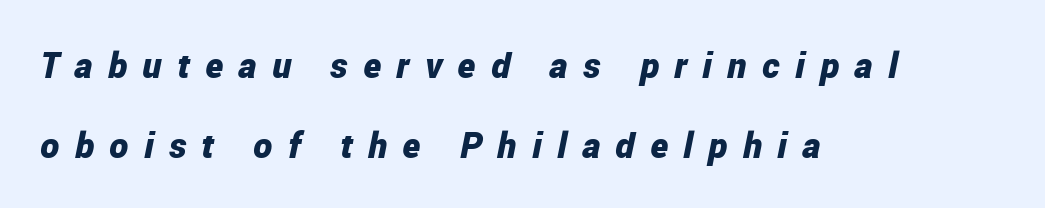
Q: Is the text bold? A: Yes.
Q: Is the text italic (slanted)? A: Yes, it leans right by about 12 degrees.
Q: Is the text underlined? A: No.
Q: How is the paragraph aligned? A: Left-aligned.
Q: Is the spacing between letters normal or unusually wide? A: Unusually wide.
Q: Is the spacing between lines tight, normal or loose? A: Loose.
Q: Width (condensed, normal, or wide)? A: Condensed.
Q: Stroke contrast? A: Low.
Q: x-height? A: Medium.
Q: Monospaced? A: No.
